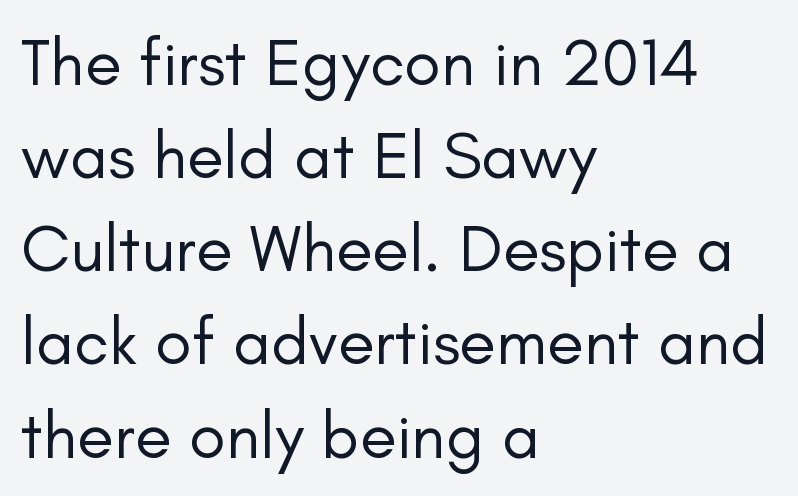
The image shows 67 px regular-weight sans-serif type, upright; set left-aligned, normal line spacing (1.39x), normal letter spacing, not underlined; low stroke contrast and a small x-height.
